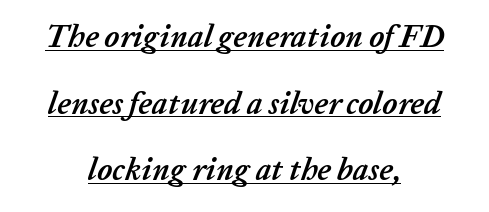
Q: Is the text bold? A: Yes.
Q: Is the text italic (slanted)? A: Yes, it leans right by about 20 degrees.
Q: Is the text underlined? A: Yes.
Q: How is the paragraph aligned? A: Centered.
Q: Is the spacing between letters normal or unusually wide? A: Normal.
Q: Is the spacing between lines tight, normal or loose? A: Loose.
Q: Width (condensed, normal, or wide)? A: Normal.
Q: Stroke contrast? A: Low.
Q: x-height? A: Medium.
Q: Monospaced? A: No.
